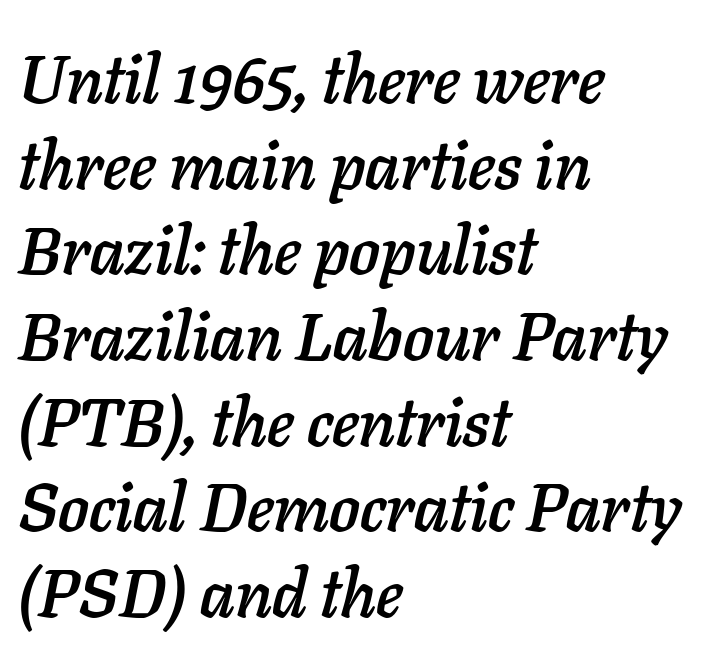
{"italic": "yes", "lean": "right", "slant_degrees": 11, "width": "normal", "stroke_contrast": "low", "x_height": "medium", "monospaced": "no", "underline": "no", "align": "left", "line_spacing": "normal", "line_spacing_ratio": 1.26, "letter_spacing": "normal", "letter_spacing_em": 0.0, "glyph_px": 68}
